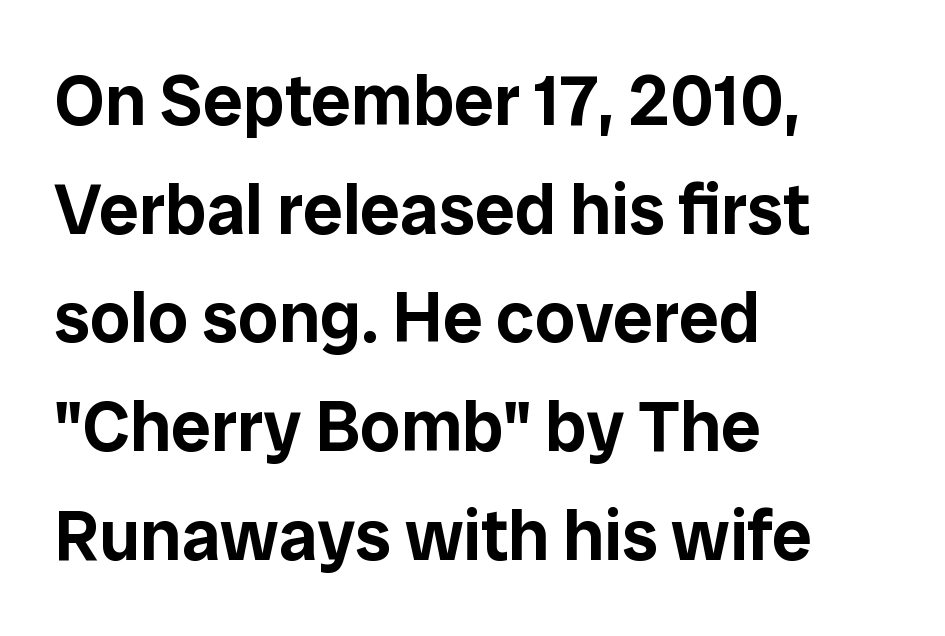
If you drew a line through each stem, it would be perfectly vertical. The letters sit at their default tracking, neither squeezed nor spread. Spacing verdict: proportional, widths tailored to each character. A normal amount of white space separates one row of letters from the next. Note: no serifs on the glyphs.
